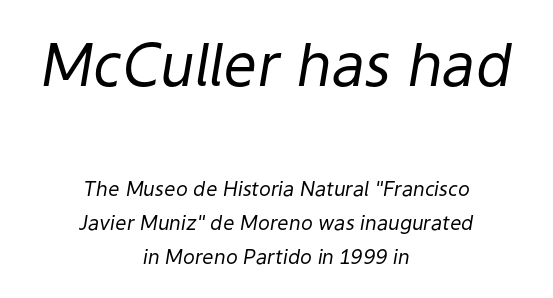
Q: Is the text bold? A: No.
Q: Is the text italic (slanted)? A: Yes, it leans right by about 9 degrees.
Q: Is the text underlined? A: No.
Q: How is the paragraph aligned? A: Centered.
Q: Is the spacing between letters normal or unusually wide? A: Normal.
Q: Which block of text is set in a larger size, the first (top) or the second (bottom)? A: The first (top) one.
Q: Width (condensed, normal, or wide)? A: Normal.
Q: Stroke contrast? A: Low.
Q: x-height? A: Medium.
Q: Monospaced? A: No.
